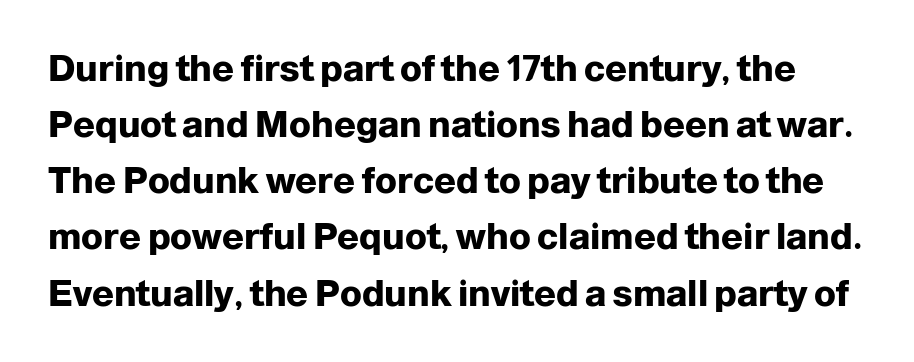
The image shows 36 px heavy sans-serif type, upright; set normal line spacing (1.56x), normal letter spacing, not underlined; low stroke contrast and a medium x-height.
